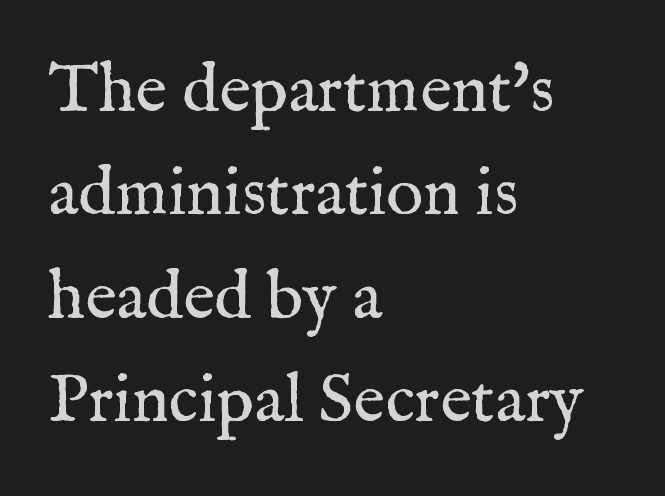
The image shows 69 px regular-weight serif type, upright; set left-aligned, normal line spacing (1.5x), normal letter spacing, not underlined; medium stroke contrast and a medium x-height.
